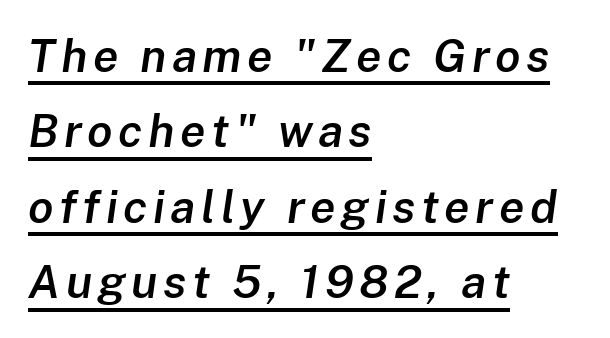
The image shows 46 px semibold type, italic (leaning right); set left-aligned, normal line spacing (1.64x), underlined; low stroke contrast and a medium x-height.
